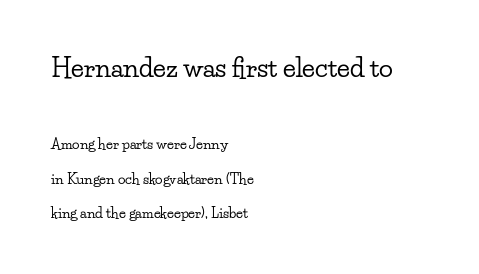
Compared with typical body copy, the letter spacing here is the same. The leading is generous, giving the passage an open texture. The strip under each line holds only bare page. Which margin do the lines hug? The left one — the right edge is uneven. Unlike italic type, these characters show no tilt at all.
